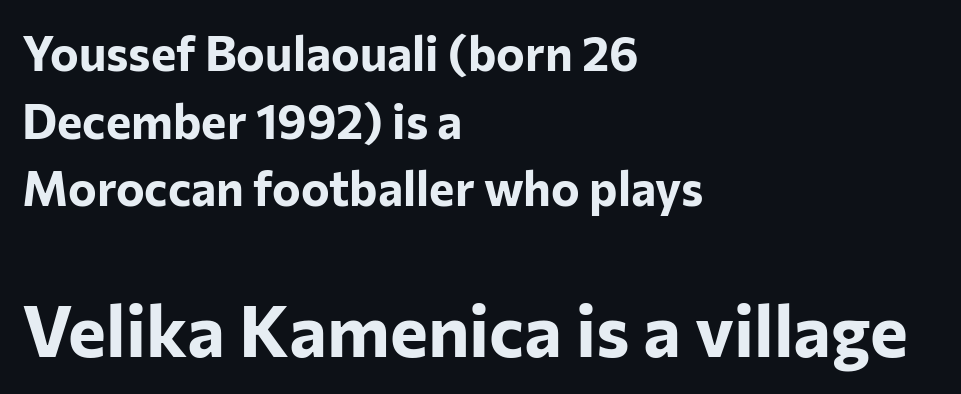
Q: Is the text bold? A: Yes.
Q: Is the text italic (slanted)? A: No, it is upright.
Q: Is the typeface a serif or a sans-serif typeface? A: Sans-serif.
Q: Is the text underlined? A: No.
Q: How is the paragraph aligned? A: Left-aligned.
Q: Is the spacing between letters normal or unusually wide? A: Normal.
Q: Is the spacing between lines tight, normal or loose? A: Normal.
Q: Which block of text is set in a larger size, the first (top) or the second (bottom)? A: The second (bottom) one.
Q: Width (condensed, normal, or wide)? A: Normal.
Q: Stroke contrast? A: Low.
Q: x-height? A: Medium.
Q: Monospaced? A: No.
